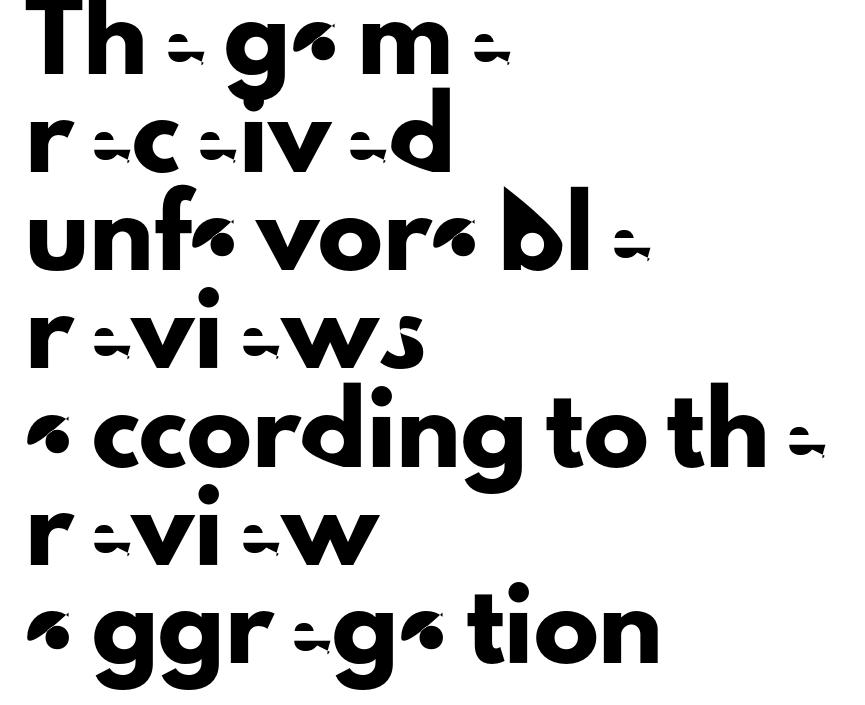
Q: Is the text italic (slanted)? A: No, it is upright.
Q: Is the typeface a serif or a sans-serif typeface? A: Sans-serif.
Q: Is the text underlined? A: No.
Q: How is the paragraph aligned? A: Left-aligned.
Q: Is the spacing between letters normal or unusually wide? A: Normal.
Q: Is the spacing between lines tight, normal or loose? A: Normal.
Q: Width (condensed, normal, or wide)? A: Normal.
Q: Stroke contrast? A: Low.
Q: x-height? A: Small.
Q: Monospaced? A: No.
